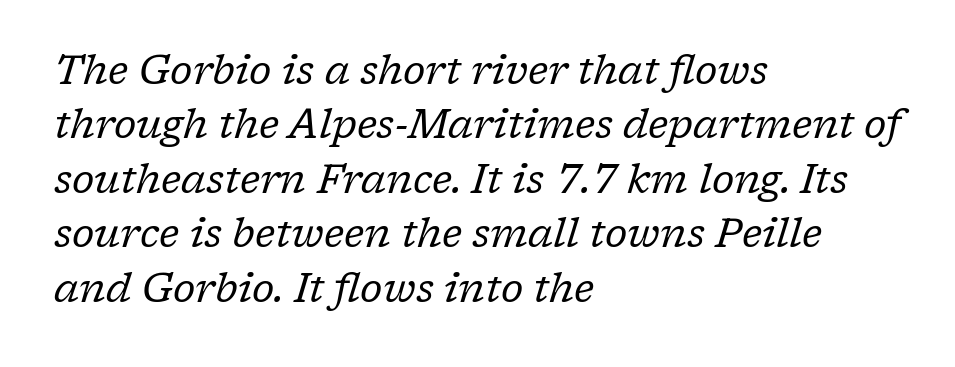
Spacing between characters is what you'd get straight out of the box. Leftover space on each line is placed entirely after the last word. The passage shown is typed in a proportional face where columns would drift. Yep, that's italic — everything's leaning. No word sits above an underline.
